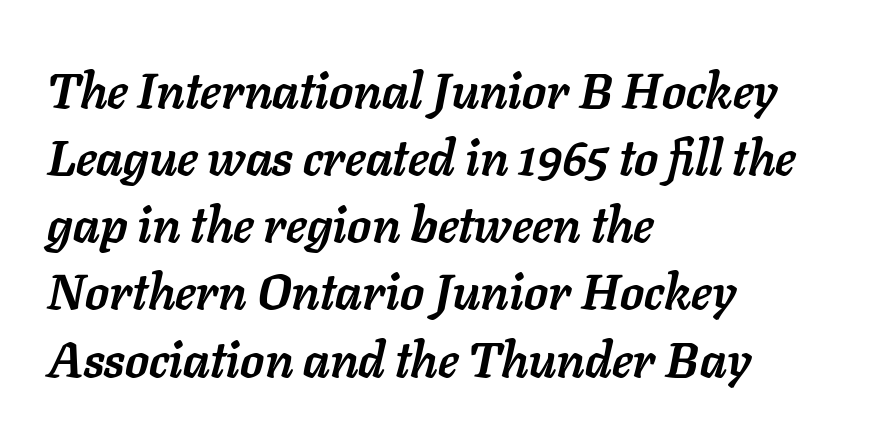
Heavy-handed strokes throughout: this text is bold. Clear beneath every line of the passage. Each letter keeps its own natural width here, so spacing adapts to shape. Default kerning and tracking; the words read as compact shapes. The face used here has a pronounced slope to its letters. One-word summary of the alignment: left.
